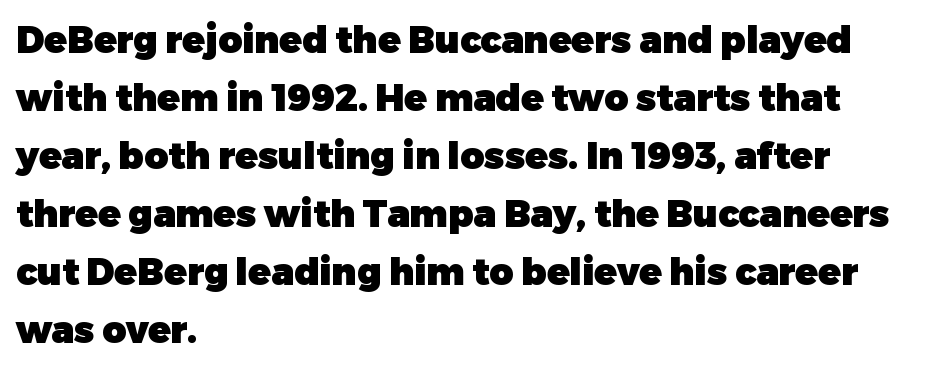
Q: Is the text bold? A: Yes.
Q: Is the text italic (slanted)? A: No, it is upright.
Q: Is the typeface a serif or a sans-serif typeface? A: Sans-serif.
Q: Is the text underlined? A: No.
Q: How is the paragraph aligned? A: Left-aligned.
Q: Is the spacing between letters normal or unusually wide? A: Normal.
Q: Is the spacing between lines tight, normal or loose? A: Normal.
Q: Width (condensed, normal, or wide)? A: Normal.
Q: Stroke contrast? A: Low.
Q: x-height? A: Medium.
Q: Monospaced? A: No.
